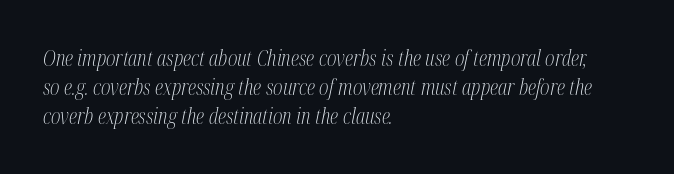
Vertical stems look standard width or narrower in stroke. Descender tails drop into unmarked territory. The leading is moderate, giving the passage an even texture. It's the slanting kind of type. The letters sit at their default tracking, neither squeezed nor spread. Each line starts at the same left margin while the right side varies.
